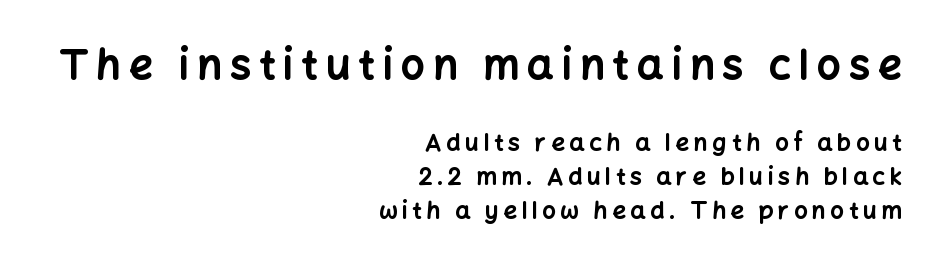
{"serif": "no", "italic": "no", "bold": "yes", "weight": "bold", "width": "normal", "stroke_contrast": "low", "x_height": "medium", "monospaced": "no", "underline": "no", "align": "right", "line_spacing": "normal", "line_spacing_ratio": 1.4, "larger_block": "first", "size_ratio": 1.75, "glyph_px": 42}
